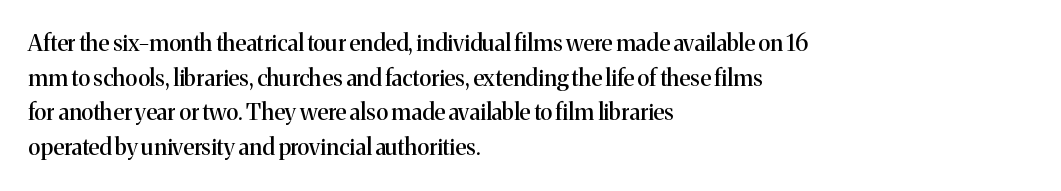
{"italic": "no", "underline": "no", "align": "left", "line_spacing": "normal", "line_spacing_ratio": 1.51, "letter_spacing": "normal", "letter_spacing_em": 0.0, "glyph_px": 23}
